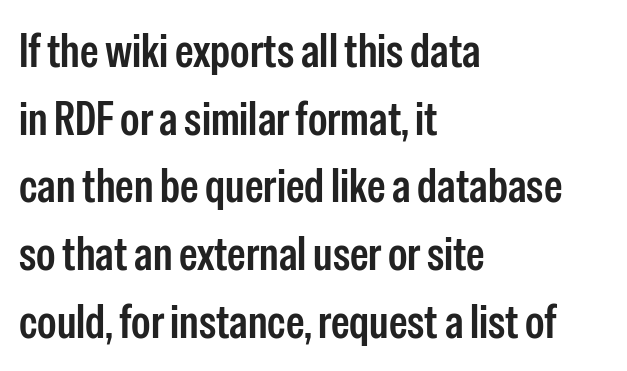
The image shows 47 px condensed sans-serif type, upright; set left-aligned, normal line spacing (1.44x), normal letter spacing, not underlined; low stroke contrast and a medium x-height.
